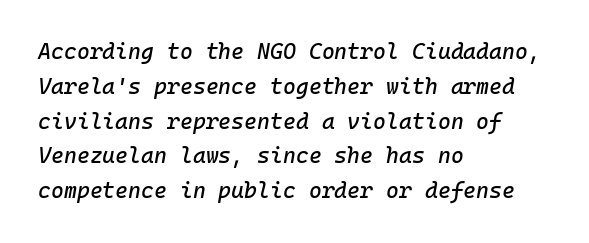
Q: Is the text italic (slanted)? A: Yes, it leans right by about 10 degrees.
Q: Is the text underlined? A: No.
Q: How is the paragraph aligned? A: Left-aligned.
Q: Is the spacing between letters normal or unusually wide? A: Normal.
Q: Is the spacing between lines tight, normal or loose? A: Normal.
